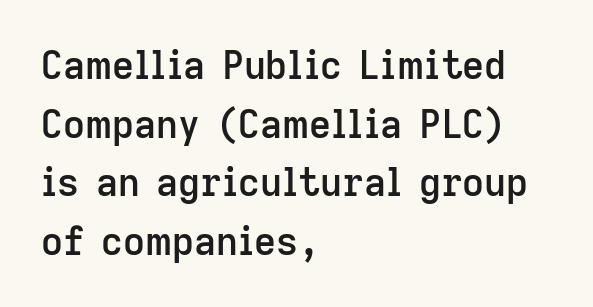
{"serif": "no", "italic": "no", "bold": "semi", "weight": "semibold", "width": "normal", "stroke_contrast": "low", "x_height": "medium", "monospaced": "no", "underline": "no", "align": "left", "line_spacing": "normal", "line_spacing_ratio": 1.54, "letter_spacing": "normal", "letter_spacing_em": 0.0, "glyph_px": 38}
